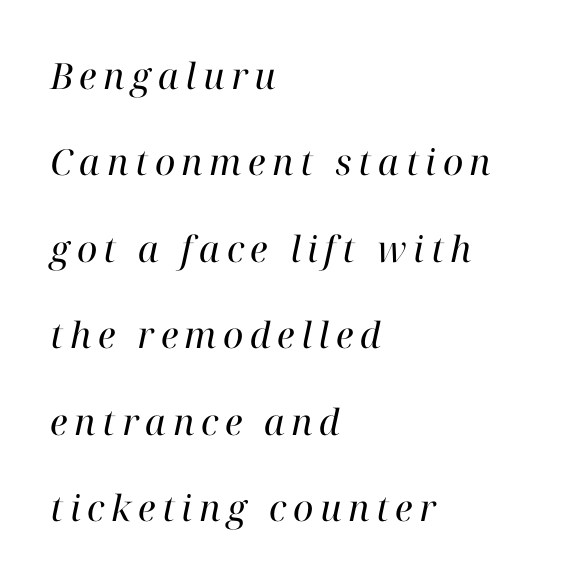
The image shows 36 px regular-weight serif type, italic (leaning right); set left-aligned, loose line spacing (2.4x), not underlined; high stroke contrast and a medium x-height.
